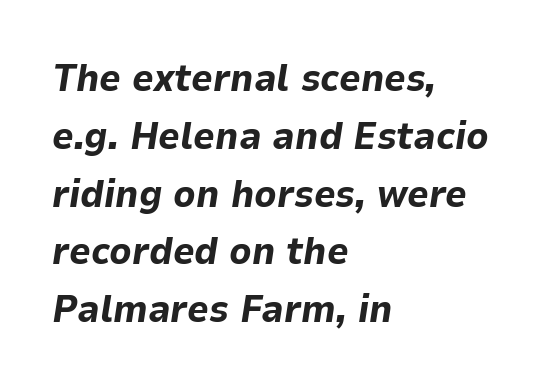
The image shows 38 px bold type, italic (leaning right); set left-aligned, normal line spacing (1.52x), normal letter spacing, not underlined; low stroke contrast and a medium x-height.
